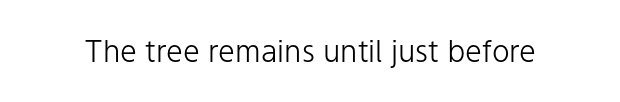
The image shows 30 px light sans-serif type, upright; set normal letter spacing, not underlined; low stroke contrast and a medium x-height.
